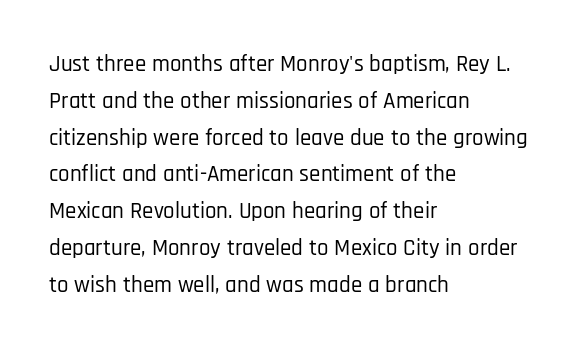
{"italic": "no", "underline": "no", "align": "left", "line_spacing": "normal", "line_spacing_ratio": 1.6, "letter_spacing": "normal", "letter_spacing_em": 0.0, "glyph_px": 23}
